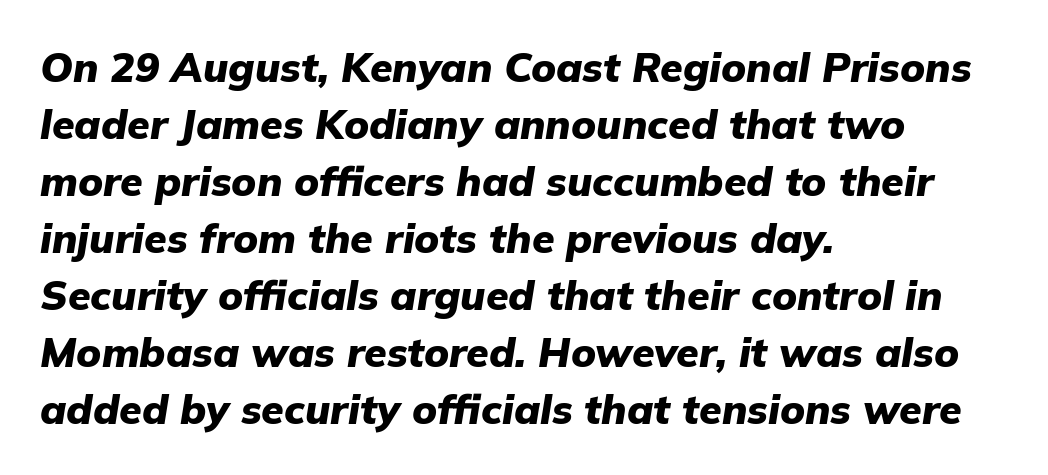
{"italic": "yes", "lean": "right", "slant_degrees": 9, "bold": "yes", "weight": "heavy", "width": "normal", "stroke_contrast": "low", "x_height": "medium", "monospaced": "no", "underline": "no", "align": "left", "line_spacing": "normal", "line_spacing_ratio": 1.39, "letter_spacing": "normal", "letter_spacing_em": 0.0, "glyph_px": 41}
